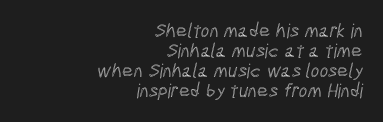
The image shows 20 px text type; set right-aligned, tight line spacing (1.0x), normal letter spacing, not underlined.
